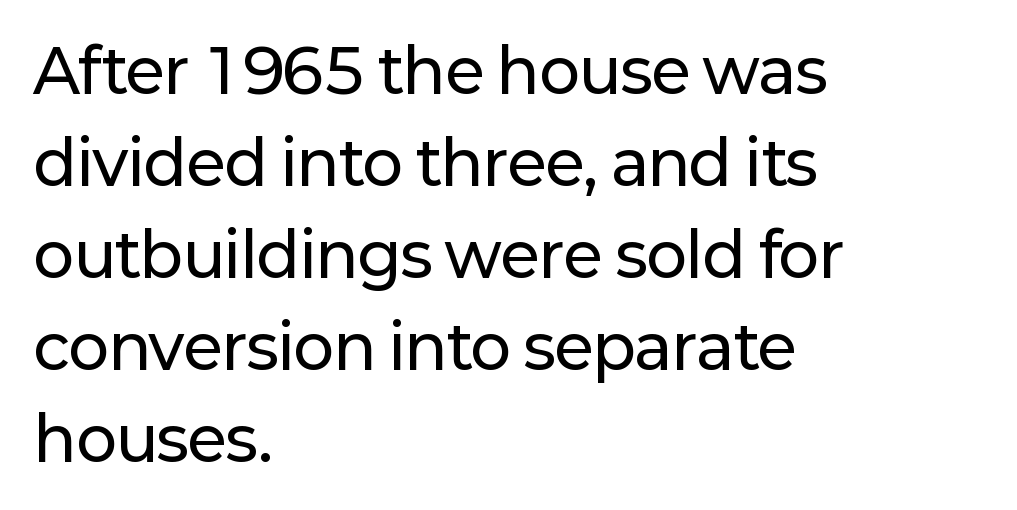
Q: Is the text italic (slanted)? A: No, it is upright.
Q: Is the typeface a serif or a sans-serif typeface? A: Sans-serif.
Q: Is the text underlined? A: No.
Q: How is the paragraph aligned? A: Left-aligned.
Q: Is the spacing between letters normal or unusually wide? A: Normal.
Q: Is the spacing between lines tight, normal or loose? A: Normal.
Q: Width (condensed, normal, or wide)? A: Normal.
Q: Stroke contrast? A: Low.
Q: x-height? A: Medium.
Q: Monospaced? A: No.
